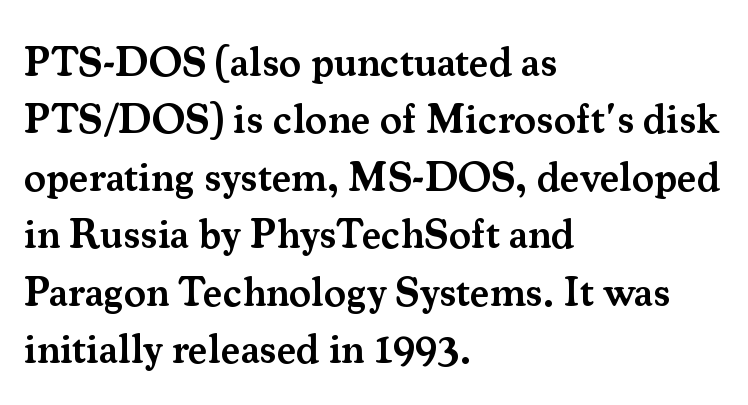
{"serif": "yes", "italic": "no", "bold": "semi", "weight": "semibold", "width": "normal", "stroke_contrast": "medium", "x_height": "small", "monospaced": "no", "underline": "no", "align": "left", "line_spacing": "normal", "line_spacing_ratio": 1.4, "letter_spacing": "normal", "letter_spacing_em": 0.0, "glyph_px": 41}
